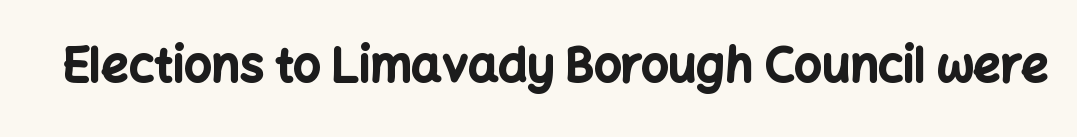
Letterform terminals end flat and unadorned throughout the passage. The gaps between neighbouring characters are ordinary and unremarkable. Each letter keeps its own natural width here, so spacing adapts to shape. Quick note: underline off. Heavy-handed strokes throughout: this text is bold. Posture: straight, roman, zero tilt.
